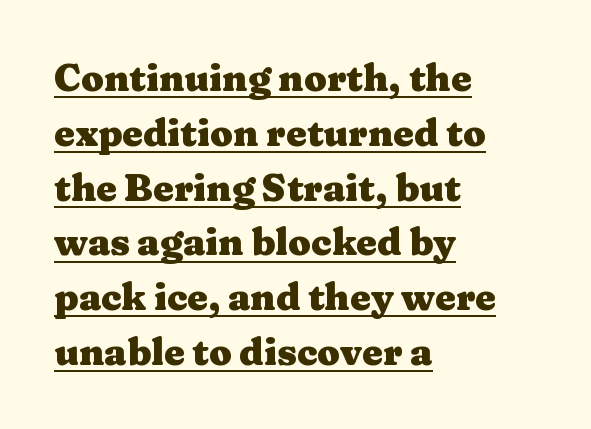
{"serif": "yes", "italic": "no", "bold": "yes", "weight": "heavy", "width": "wide", "stroke_contrast": "medium", "x_height": "medium", "monospaced": "no", "underline": "yes", "align": "left", "line_spacing": "normal", "line_spacing_ratio": 1.48, "letter_spacing": "normal", "letter_spacing_em": 0.0, "glyph_px": 37}
